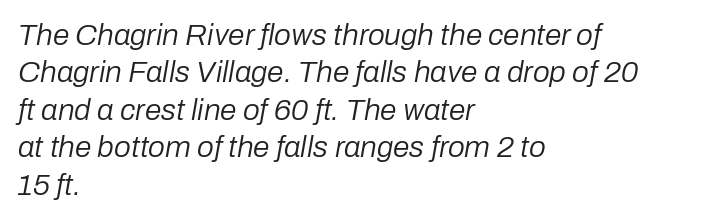
The letters sit at their default tracking, neither squeezed nor spread. The space beneath each line is pristine and unruled. The typesetter chose a ragged-right arrangement here. Proportional: the letters do not fall into vertical columns.
